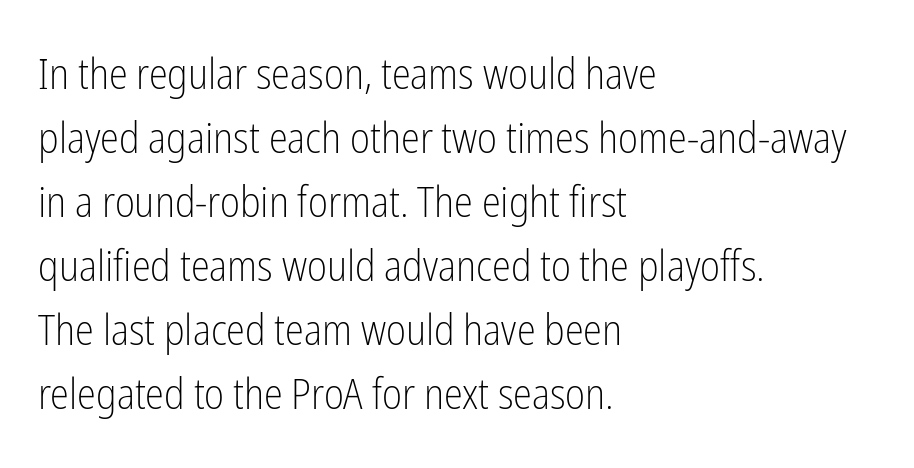
The image shows 43 px light, condensed sans-serif type, upright; set left-aligned, normal line spacing (1.49x), normal letter spacing, not underlined; low stroke contrast and a medium x-height.
